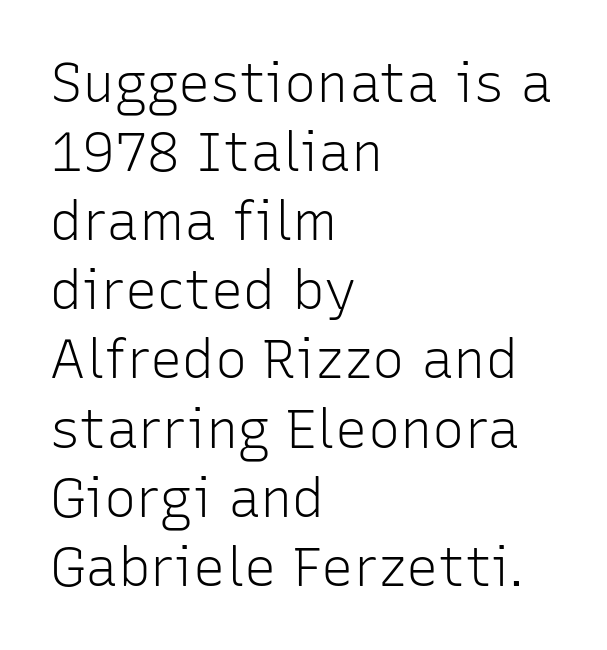
Does the copy run flush right? No — it runs flush left. Short note: letters normally spaced. The type sits square on the baseline with zero lean. This sample has the flowing, uneven cadence of proportional lettering. What's the leading like? Ordinary, nothing unusual. The zone under the glyphs is completely vacant.
